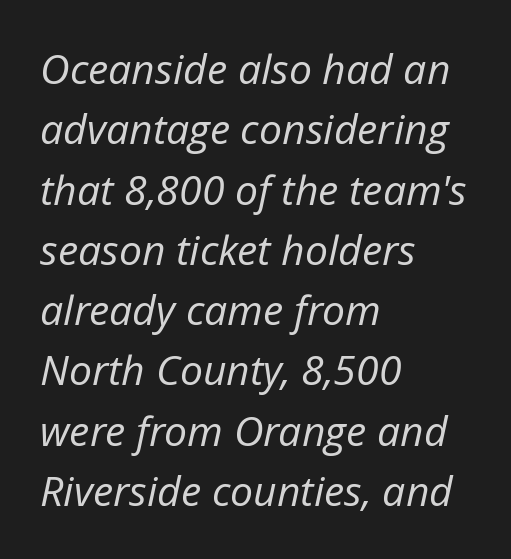
Style check: oblique. Standard letterfit; no display-style spreading of the glyphs. The cut favours lightness, reaching ordinary text weight at its darkest. The rendering uses natural spacing where letterforms have individual widths. Each new line begins a customary step beneath the previous one. Nobody drew a line under any word here.
